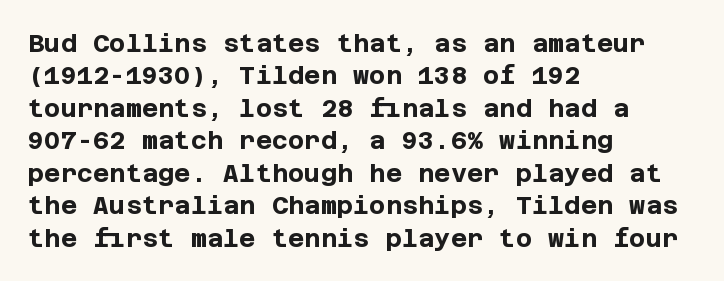
A typesetter would mark this as roman, not italic. The strokes are fattened all the way to bold. Beneath every word, the page is bare. The letters sit at their default tracking, neither squeezed nor spread. Notice how the passage keeps a crisp vertical edge on the left only. The lines sit at an ordinary, default distance from one another.
